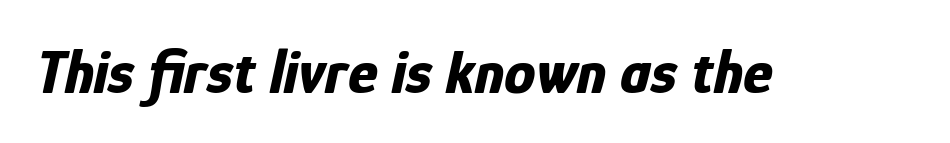
{"italic": "yes", "lean": "right", "slant_degrees": 12, "bold": "yes", "weight": "bold", "width": "condensed", "stroke_contrast": "low", "x_height": "medium", "monospaced": "no", "underline": "no", "letter_spacing": "normal", "letter_spacing_em": 0.0, "glyph_px": 63}
